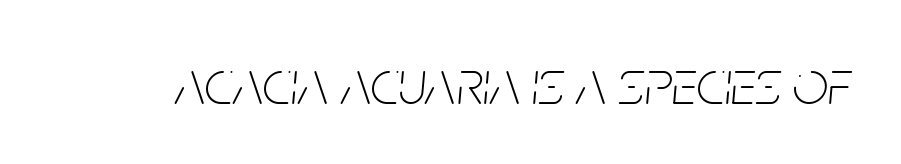
{"italic": "yes", "lean": "right", "slant_degrees": 5, "bold": "no", "weight": "thin", "width": "condensed", "stroke_contrast": "low", "x_height": "large", "monospaced": "no", "underline": "no", "letter_spacing": "normal", "letter_spacing_em": 0.0, "glyph_px": 63}
